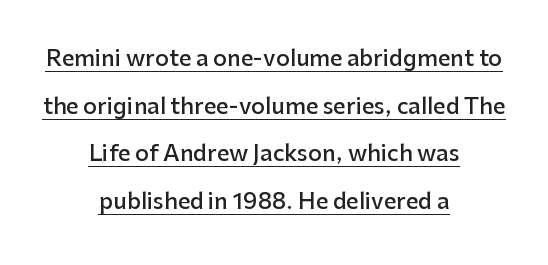
{"italic": "no", "bold": "semi", "underline": "yes", "align": "center", "line_spacing": "loose", "line_spacing_ratio": 2.17, "letter_spacing": "normal", "letter_spacing_em": 0.0, "glyph_px": 22}
